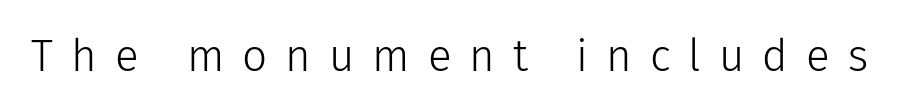
The image shows 44 px light sans-serif type, upright; set unusually wide letter spacing (+0.41 em), not underlined; low stroke contrast and a medium x-height.
